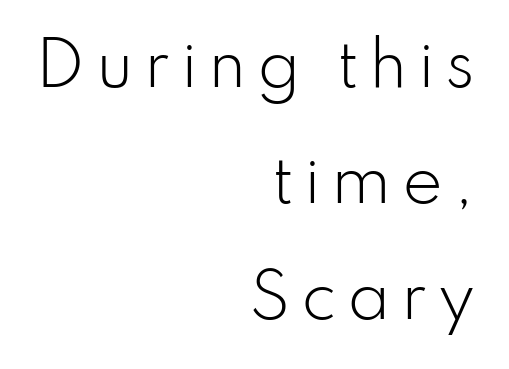
The image shows 61 px light sans-serif type, upright; set right-aligned, loose line spacing (1.9x), not underlined; low stroke contrast and a small x-height.
